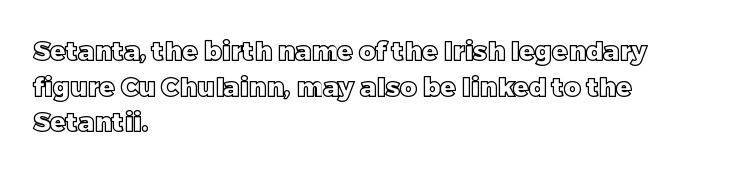
Compared with a centered layout, this one pins lines to the left instead. These lines were composed using upright roman letters. The type is set solid horizontally, with unmodified tracking. Vertical spacing — default. A bare baseline throughout the passage.
